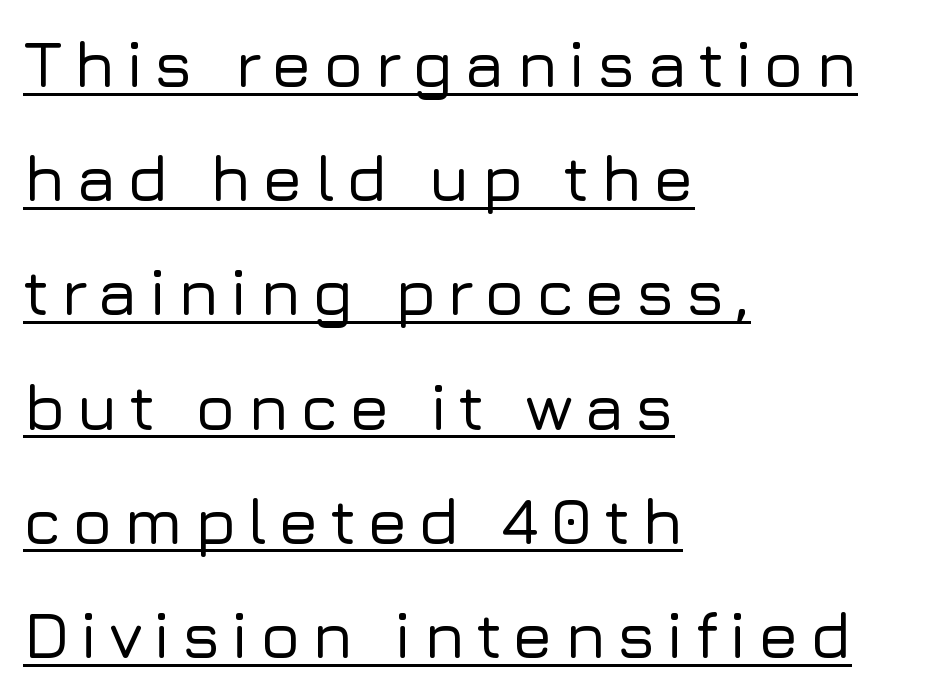
The paragraph shown leans on its left margin. Is there any slant? The stems are plumb. The designer went with a sans here, leaving each stem footless. Looks like someone drew a line under every word here. The face used here is proportionally spaced, like ordinary book or web type.
